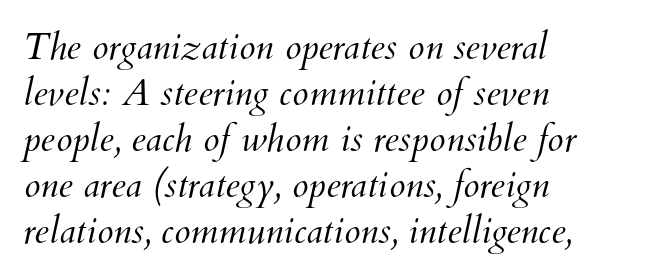
The image shows 37 px light type; set left-aligned, line spacing 1.24x, normal letter spacing, not underlined; medium stroke contrast and a small x-height.
